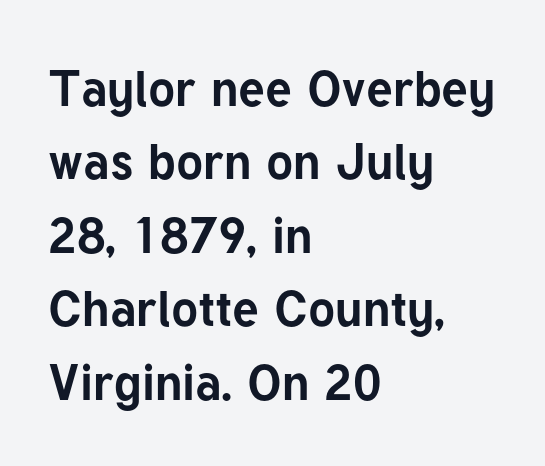
The image shows 50 px bold sans-serif type, upright; set left-aligned, normal line spacing (1.47x), normal letter spacing, not underlined; low stroke contrast and a medium x-height.
